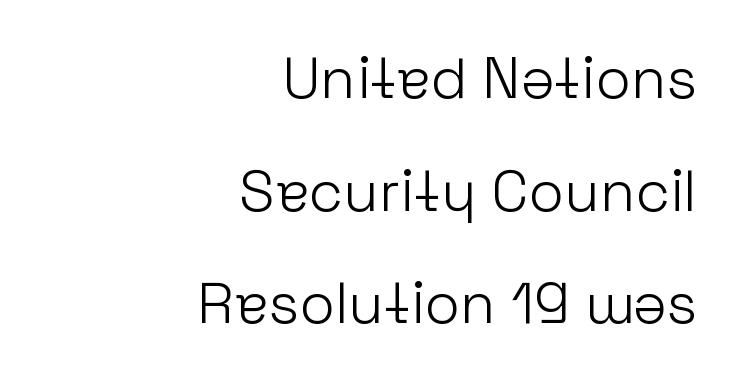
Q: Is the text bold? A: No.
Q: Is the text italic (slanted)? A: No, it is upright.
Q: Is the typeface a serif or a sans-serif typeface? A: Sans-serif.
Q: Is the text underlined? A: No.
Q: How is the paragraph aligned? A: Right-aligned.
Q: Is the spacing between letters normal or unusually wide? A: Normal.
Q: Is the spacing between lines tight, normal or loose? A: Loose.
Q: Width (condensed, normal, or wide)? A: Normal.
Q: Stroke contrast? A: Low.
Q: x-height? A: Medium.
Q: Monospaced? A: No.
